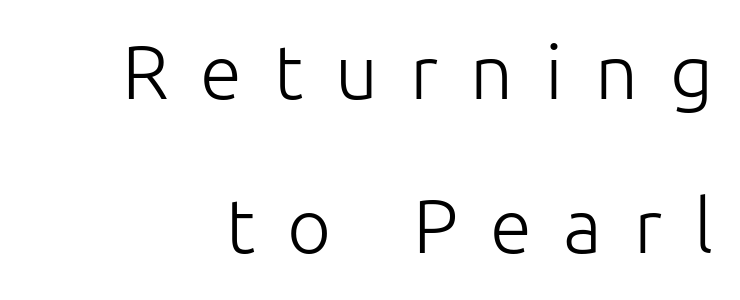
Check the space under the baseline: it is left empty. Stroke thickness stays within the range of a standard reading face or lighter. The rendering uses natural spacing where letterforms have individual widths. This is the regular roman posture of the typeface. Honestly, the rows look like they've been pulled way apart. Does extra space separate the letters? Yes, quite a lot of it.
